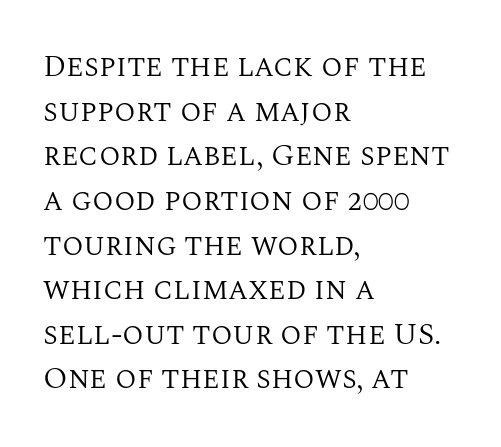
The image shows 31 px regular-weight serif type, upright; set left-aligned, normal line spacing (1.44x), normal letter spacing, not underlined; medium stroke contrast and a large x-height.
